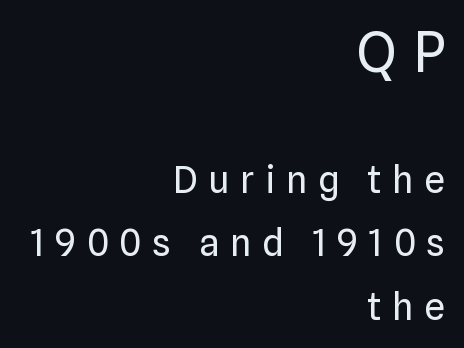
{"serif": "no", "italic": "no", "bold": "no", "weight": "regular", "width": "normal", "stroke_contrast": "low", "x_height": "medium", "monospaced": "no", "underline": "no", "align": "right", "line_spacing_ratio": 1.71, "letter_spacing": "wide", "letter_spacing_em": 0.29, "larger_block": "first", "size_ratio": 1.49, "glyph_px": 55}
